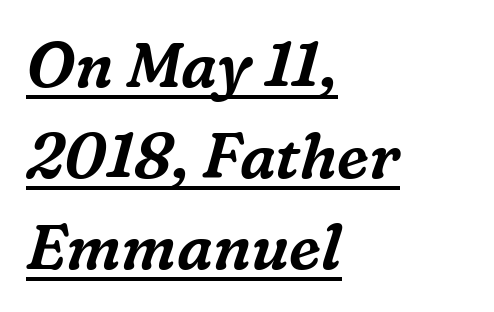
{"serif": "yes", "italic": "yes", "lean": "right", "slant_degrees": 16, "width": "normal", "stroke_contrast": "medium", "x_height": "medium", "monospaced": "no", "underline": "yes", "align": "left", "line_spacing": "normal", "line_spacing_ratio": 1.47, "letter_spacing": "normal", "letter_spacing_em": 0.0, "glyph_px": 62}
